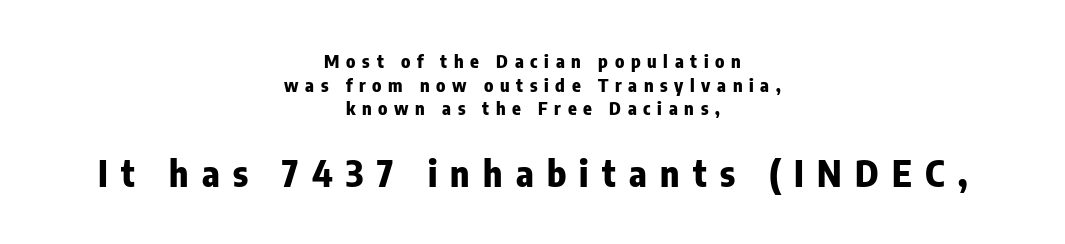
The image shows 36 px heavy, condensed sans-serif type, upright; set centered, normal line spacing (1.31x), unusually wide letter spacing (+0.37 em), not underlined; the second (bottom) block is 2.0x larger; low stroke contrast and a medium x-height.
